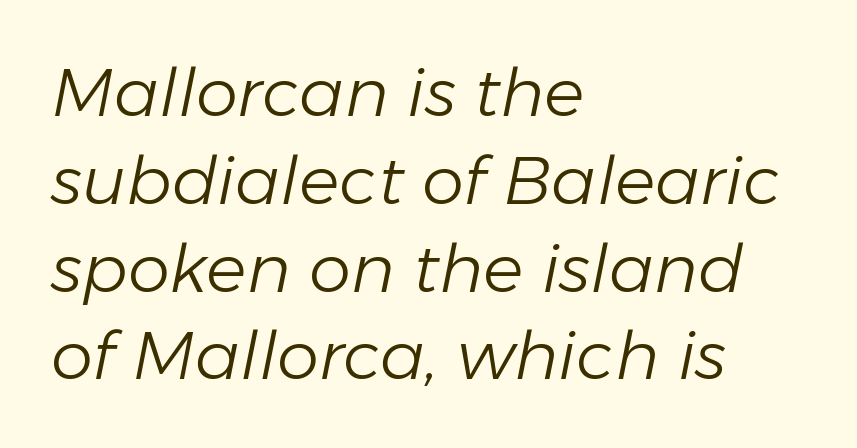
Q: Is the text bold? A: No.
Q: Is the text italic (slanted)? A: Yes, it leans right by about 11 degrees.
Q: Is the text underlined? A: No.
Q: How is the paragraph aligned? A: Left-aligned.
Q: Is the spacing between letters normal or unusually wide? A: Normal.
Q: Is the spacing between lines tight, normal or loose? A: Normal.
Q: Width (condensed, normal, or wide)? A: Normal.
Q: Stroke contrast? A: Low.
Q: x-height? A: Medium.
Q: Monospaced? A: No.
